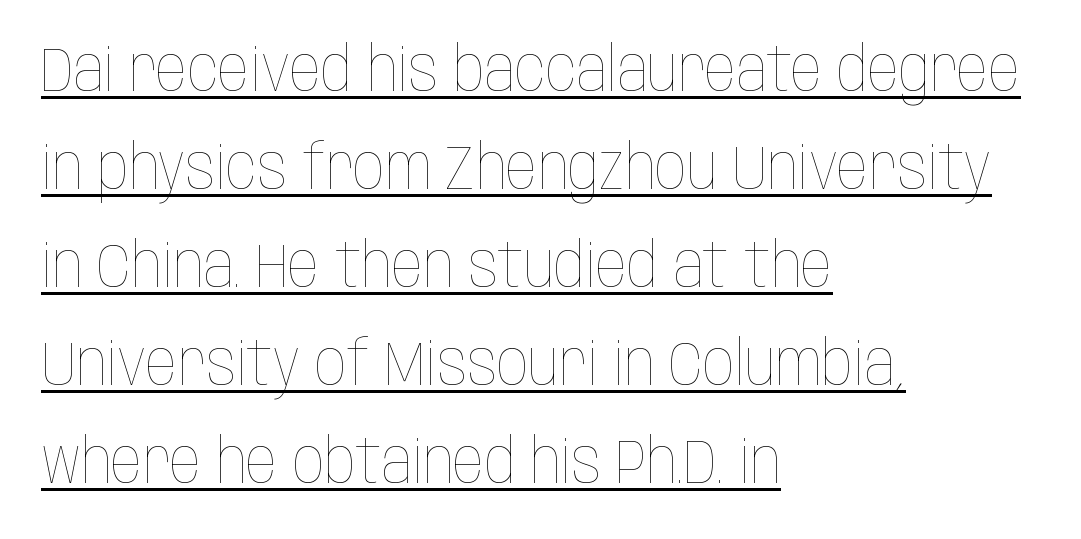
Q: Is the text bold? A: No.
Q: Is the text italic (slanted)? A: No, it is upright.
Q: Is the text underlined? A: Yes.
Q: How is the paragraph aligned? A: Left-aligned.
Q: Is the spacing between letters normal or unusually wide? A: Normal.
Q: Is the spacing between lines tight, normal or loose? A: Normal.
Q: Width (condensed, normal, or wide)? A: Condensed.
Q: Stroke contrast? A: Low.
Q: x-height? A: Large.
Q: Monospaced? A: No.
